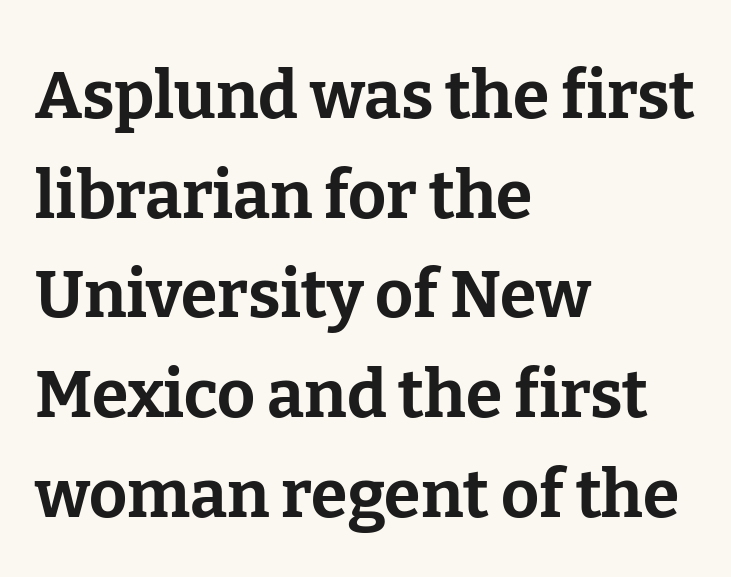
{"serif": "yes", "italic": "no", "bold": "yes", "weight": "bold", "width": "normal", "stroke_contrast": "low", "x_height": "medium", "monospaced": "no", "underline": "no", "align": "left", "line_spacing": "normal", "line_spacing_ratio": 1.51, "letter_spacing": "normal", "letter_spacing_em": 0.0, "glyph_px": 66}
